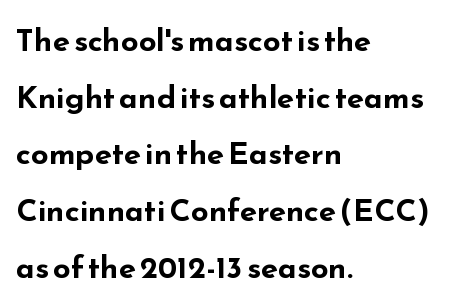
The image shows 31 px bold, wide sans-serif type, upright; set left-aligned, line spacing 1.83x, normal letter spacing, not underlined; low stroke contrast and a small x-height.
